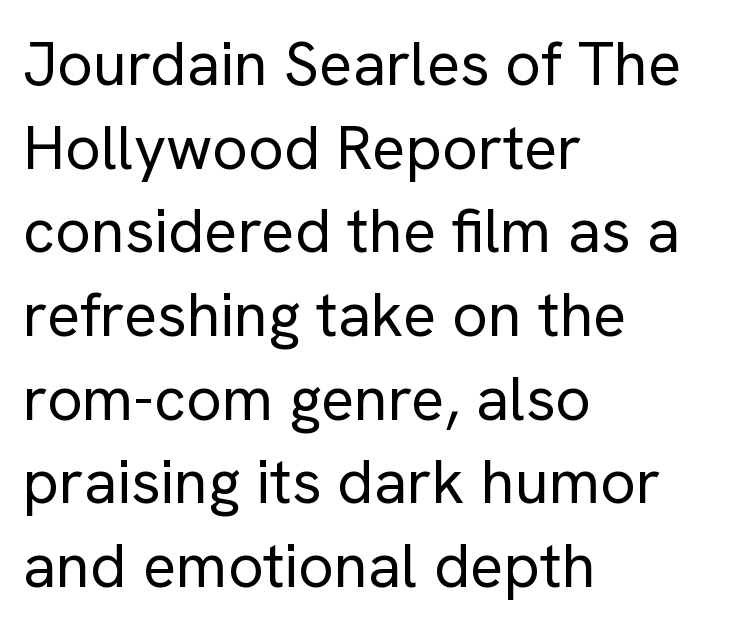
Q: Is the text bold? A: No.
Q: Is the text italic (slanted)? A: No, it is upright.
Q: Is the typeface a serif or a sans-serif typeface? A: Sans-serif.
Q: Is the text underlined? A: No.
Q: How is the paragraph aligned? A: Left-aligned.
Q: Is the spacing between letters normal or unusually wide? A: Normal.
Q: Is the spacing between lines tight, normal or loose? A: Normal.
Q: Width (condensed, normal, or wide)? A: Normal.
Q: Stroke contrast? A: Low.
Q: x-height? A: Medium.
Q: Monospaced? A: No.
